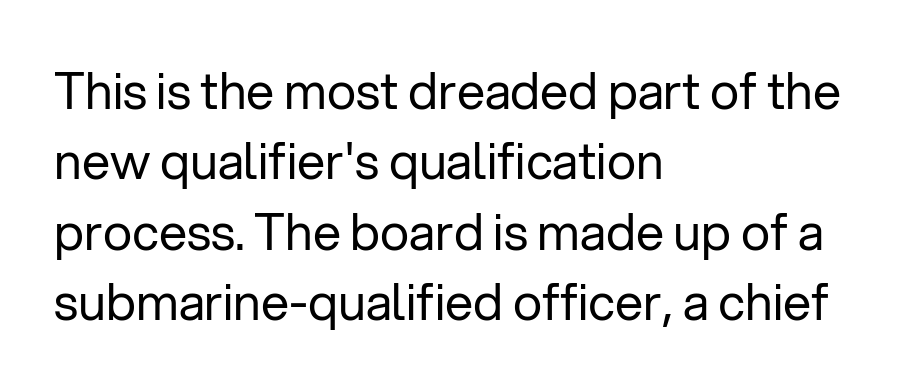
{"serif": "no", "italic": "no", "bold": "no", "weight": "regular", "width": "normal", "stroke_contrast": "low", "x_height": "medium", "monospaced": "no", "underline": "no", "align": "left", "line_spacing": "normal", "line_spacing_ratio": 1.41, "letter_spacing": "normal", "letter_spacing_em": 0.0, "glyph_px": 50}
